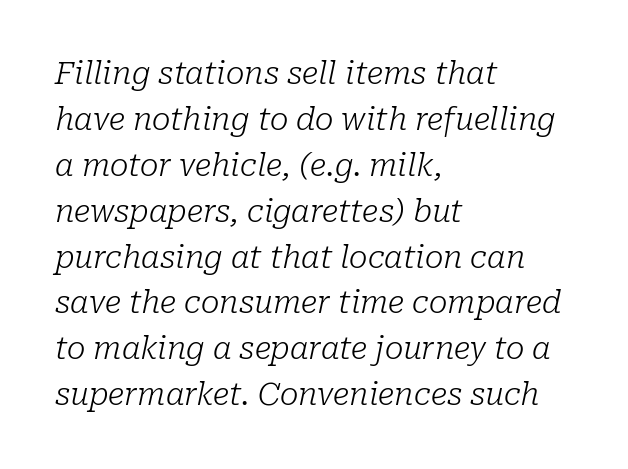
{"serif": "yes", "italic": "yes", "lean": "right", "slant_degrees": 10, "bold": "no", "weight": "light", "width": "normal", "stroke_contrast": "low", "x_height": "medium", "monospaced": "no", "underline": "no", "align": "left", "line_spacing": "normal", "line_spacing_ratio": 1.48, "letter_spacing": "normal", "letter_spacing_em": 0.0, "glyph_px": 31}
